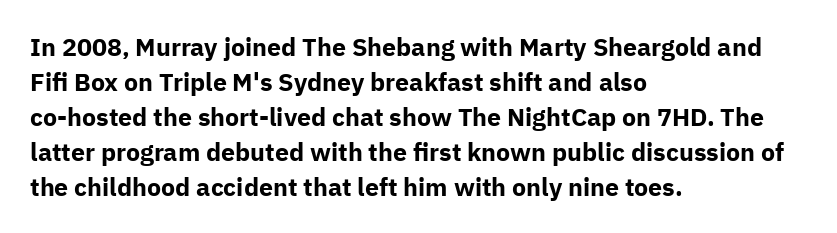
The image shows 25 px bold type, upright; set left-aligned, normal line spacing (1.4x), normal letter spacing, not underlined.
